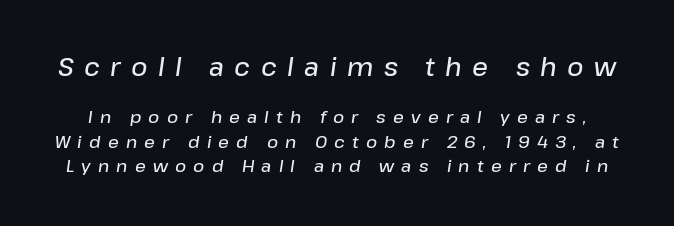
Q: Is the text bold? A: Semi-bold.
Q: Is the text italic (slanted)? A: Yes, it leans right by about 8 degrees.
Q: Is the text underlined? A: No.
Q: Is the spacing between letters normal or unusually wide? A: Unusually wide.
Q: Is the spacing between lines tight, normal or loose? A: Normal.
Q: Which block of text is set in a larger size, the first (top) or the second (bottom)? A: The first (top) one.
